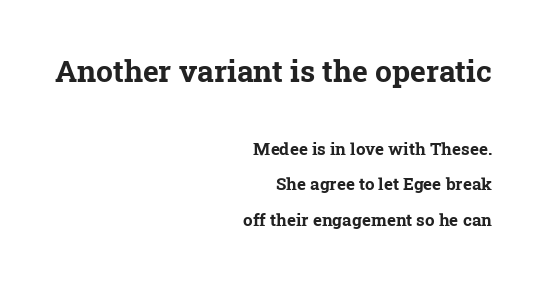
Q: Is the text bold? A: Yes.
Q: Is the typeface a serif or a sans-serif typeface? A: Serif.
Q: Is the text underlined? A: No.
Q: How is the paragraph aligned? A: Right-aligned.
Q: Is the spacing between letters normal or unusually wide? A: Normal.
Q: Is the spacing between lines tight, normal or loose? A: Loose.
Q: Which block of text is set in a larger size, the first (top) or the second (bottom)? A: The first (top) one.
Q: Width (condensed, normal, or wide)? A: Normal.
Q: Stroke contrast? A: Low.
Q: x-height? A: Medium.
Q: Monospaced? A: No.
